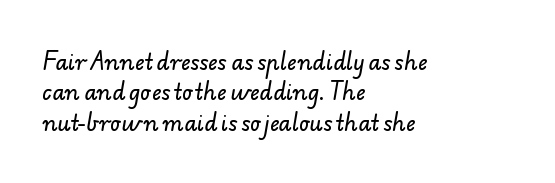
In CSS terms this would be text-align: left. Quick note: interline space is typical. Students, note that the glyphs here touch the page at normal intervals. This rendering features lettering with no underline.
